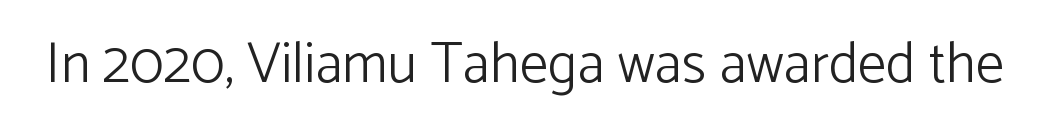
The image shows 57 px light sans-serif type, upright; set normal letter spacing, not underlined; low stroke contrast and a medium x-height.
